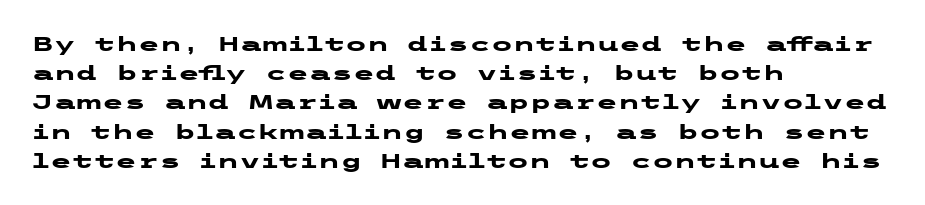
Q: Is the text bold? A: Yes.
Q: Is the text italic (slanted)? A: No, it is upright.
Q: Is the text underlined? A: No.
Q: How is the paragraph aligned? A: Left-aligned.
Q: Is the spacing between letters normal or unusually wide? A: Normal.
Q: Is the spacing between lines tight, normal or loose? A: Normal.
